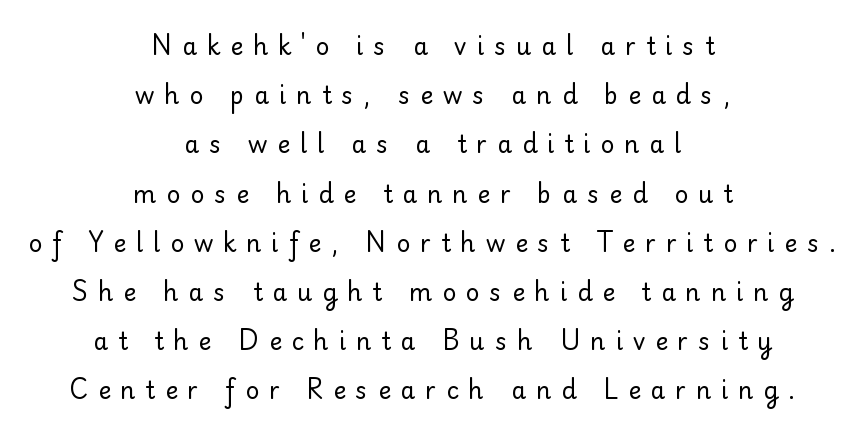
{"italic": "no", "bold": "no", "underline": "no", "align": "center", "line_spacing": "loose", "line_spacing_ratio": 2.05, "letter_spacing": "wide", "letter_spacing_em": 0.41, "glyph_px": 24}
